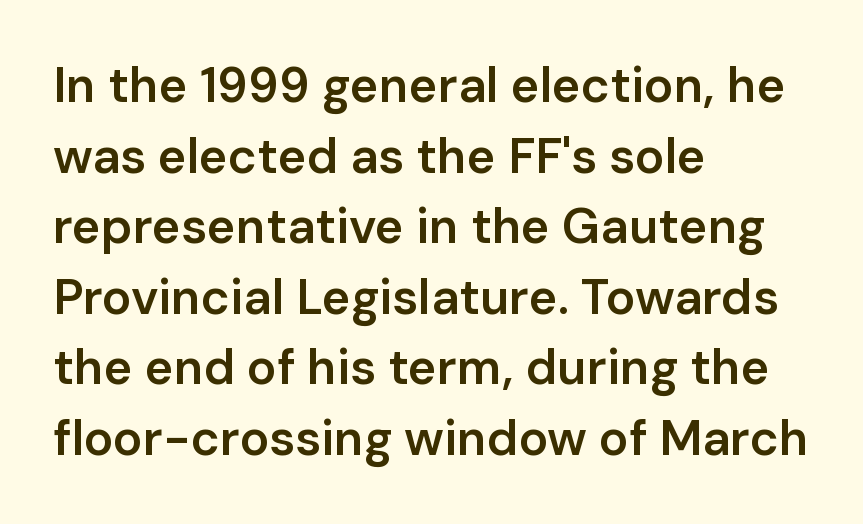
{"serif": "no", "italic": "no", "bold": "semi", "weight": "semibold", "width": "normal", "stroke_contrast": "low", "x_height": "medium", "monospaced": "no", "underline": "no", "align": "left", "line_spacing": "normal", "line_spacing_ratio": 1.44, "letter_spacing": "normal", "letter_spacing_em": 0.0, "glyph_px": 49}
